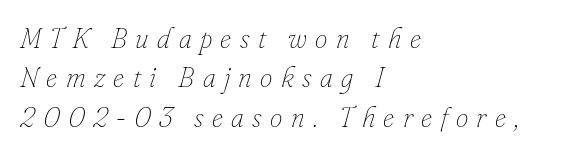
The typeface has the unassuming heft of standard copy or less. The rendering uses natural spacing where letterforms have individual widths. Reading down the block, your eye returns to a fixed left position each line. The tracking jumps out immediately: characters are airy and widely separated.
